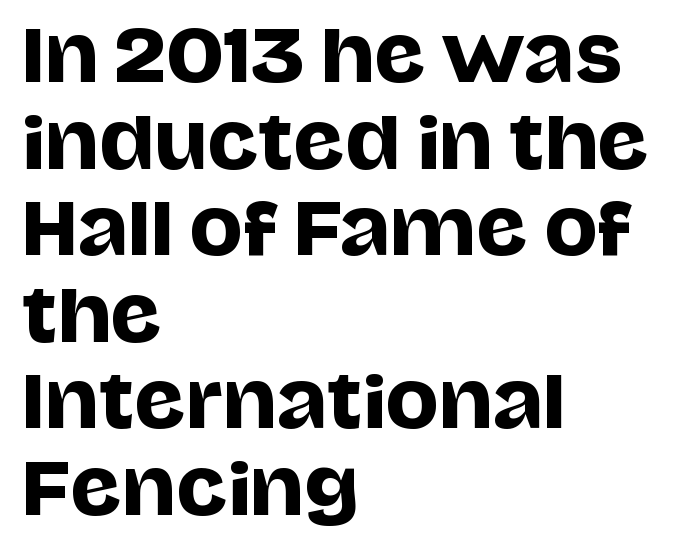
{"serif": "no", "italic": "no", "width": "normal", "stroke_contrast": "low", "x_height": "large", "monospaced": "no", "underline": "no", "align": "left", "line_spacing_ratio": 1.22, "letter_spacing": "normal", "letter_spacing_em": 0.0, "glyph_px": 71}
